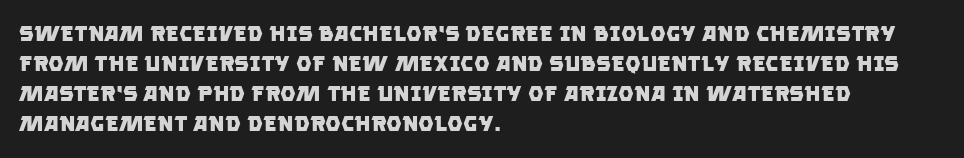
The image shows 22 px bold type; set left-aligned, normal line spacing (1.37x), normal letter spacing, not underlined.
